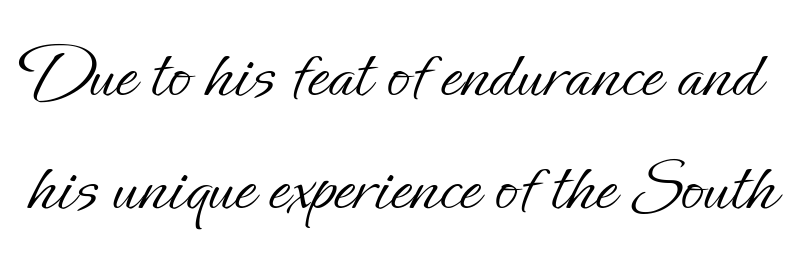
{"bold": "no", "weight": "light", "width": "normal", "stroke_contrast": "low", "x_height": "small", "monospaced": "no", "underline": "no", "line_spacing": "normal", "line_spacing_ratio": 1.49, "letter_spacing": "normal", "letter_spacing_em": 0.0, "glyph_px": 76}
